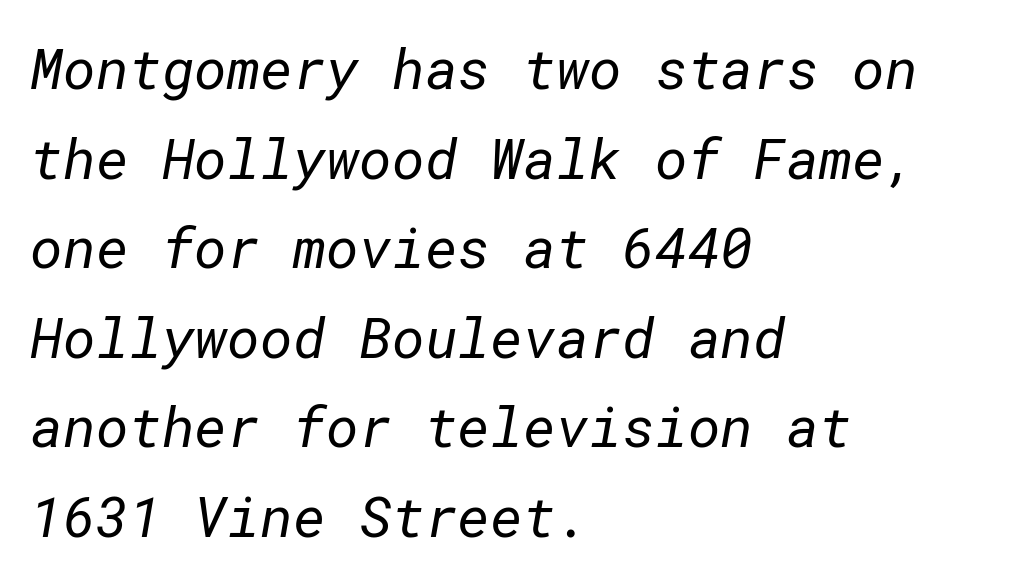
Q: Is the text bold? A: No.
Q: Is the typeface a serif or a sans-serif typeface? A: Sans-serif.
Q: Is the text underlined? A: No.
Q: How is the paragraph aligned? A: Left-aligned.
Q: Is the spacing between letters normal or unusually wide? A: Normal.
Q: Is the spacing between lines tight, normal or loose? A: Normal.
Q: Width (condensed, normal, or wide)? A: Normal.
Q: Stroke contrast? A: Low.
Q: x-height? A: Medium.
